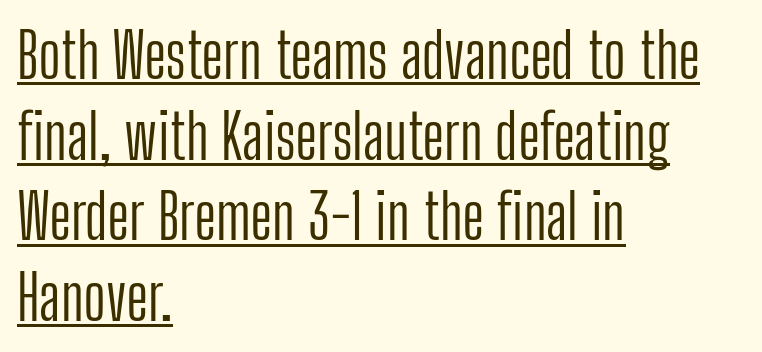
{"serif": "no", "italic": "no", "bold": "no", "weight": "light", "width": "condensed", "stroke_contrast": "low", "x_height": "medium", "monospaced": "no", "underline": "yes", "align": "left", "line_spacing": "normal", "line_spacing_ratio": 1.3, "letter_spacing": "normal", "letter_spacing_em": 0.0, "glyph_px": 62}
